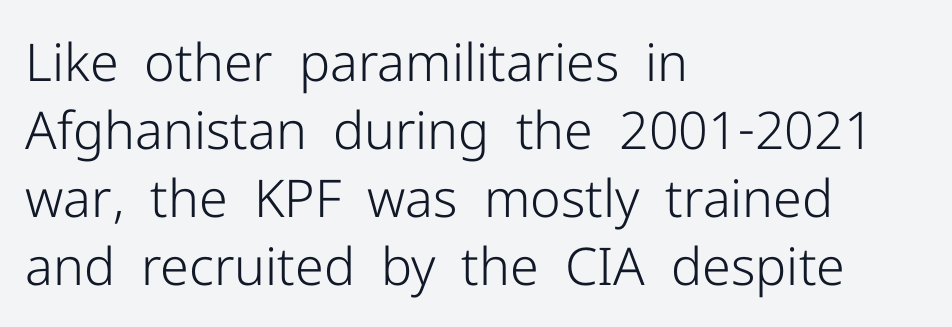
The image shows 52 px light sans-serif type, upright; set left-aligned, normal line spacing (1.31x), normal letter spacing, not underlined; low stroke contrast and a medium x-height.
